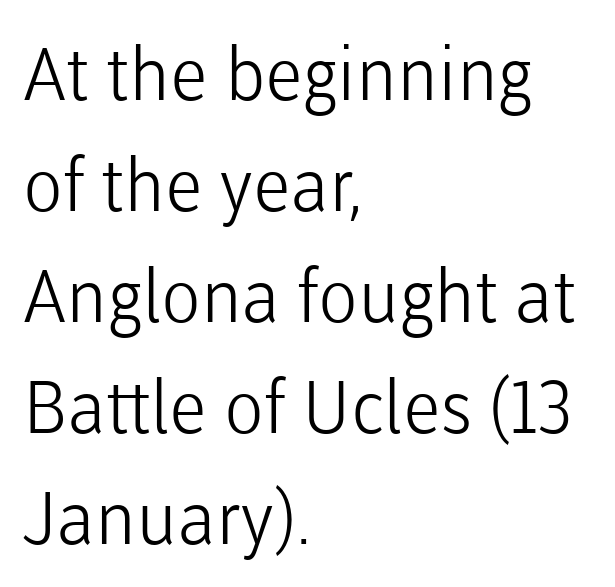
Baseline-to-baseline distance is the conventional proportion of letter height. Each stroke keeps to a modest, everyday thickness or less. Italic? Not at all — the glyphs are vertical. The letters advance in unequal steps, a hallmark of proportional type. A student would call this left alignment; a typographer would say flush left, rag right.
